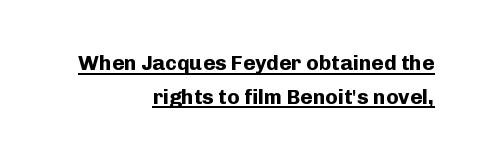
Glyph-to-glyph distance matches everyday printed text. Teacher's note: observe the even right margin — that is flush-right alignment. You'd pick this weight for a headline — it's a proper bold. You can tell it's not italic because the verticals are truly vertical.
